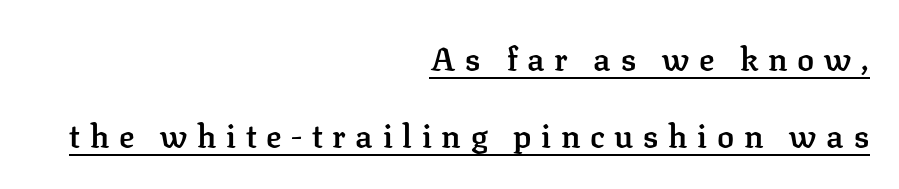
The image shows 32 px semibold serif type, upright; set right-aligned, loose line spacing (2.41x), unusually wide letter spacing (+0.3 em), underlined; low stroke contrast and a medium x-height.
